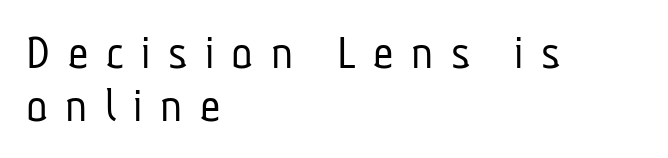
{"serif": "no", "bold": "no", "weight": "light", "width": "condensed", "stroke_contrast": "low", "x_height": "medium", "monospaced": "no", "underline": "no", "align": "left", "line_spacing": "tight", "line_spacing_ratio": 1.06, "letter_spacing": "wide", "letter_spacing_em": 0.35, "glyph_px": 50}
